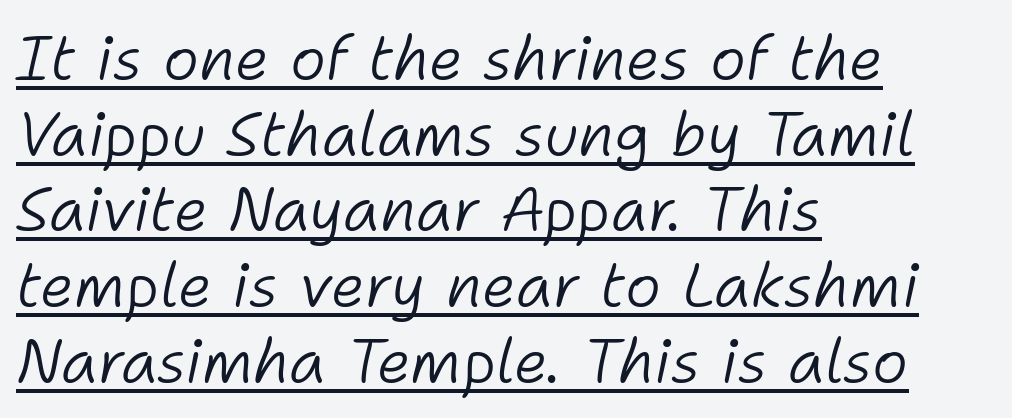
{"italic": "yes", "lean": "right", "slant_degrees": 11, "bold": "no", "weight": "light", "width": "normal", "stroke_contrast": "low", "x_height": "medium", "monospaced": "no", "underline": "yes", "align": "left", "line_spacing_ratio": 1.24, "letter_spacing": "normal", "letter_spacing_em": 0.0, "glyph_px": 61}
